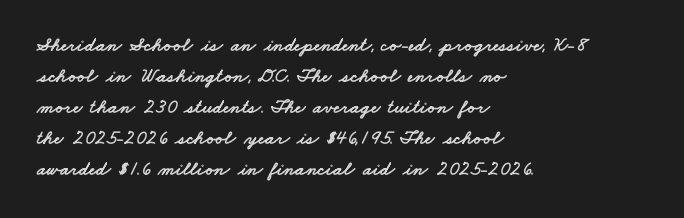
{"underline": "no", "align": "left", "line_spacing": "normal", "line_spacing_ratio": 1.55, "letter_spacing": "normal", "letter_spacing_em": 0.0, "glyph_px": 20}
